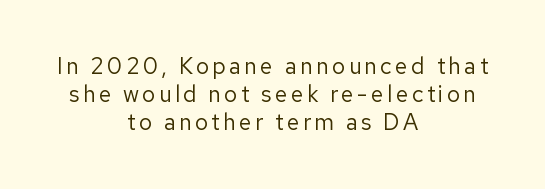
The image shows 23 px text type, upright; set centered, line spacing 1.22x, not underlined.
